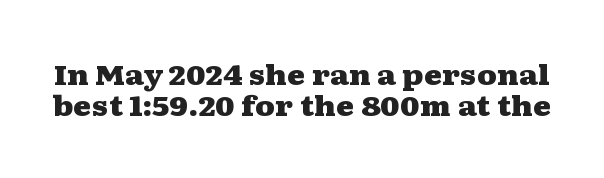
The image shows 28 px heavy, wide serif type, upright; set tight line spacing (1.11x), normal letter spacing, not underlined; medium stroke contrast and a medium x-height.
